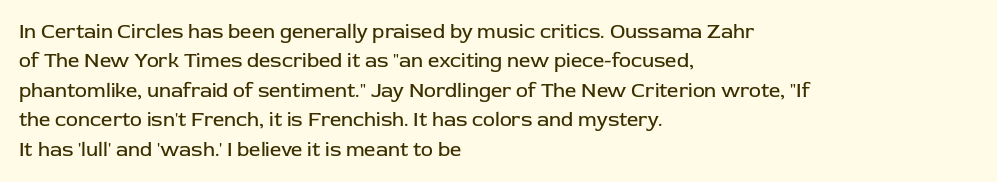
Q: Is the text bold? A: No.
Q: Is the text italic (slanted)? A: No, it is upright.
Q: Is the text underlined? A: No.
Q: How is the paragraph aligned? A: Left-aligned.
Q: Is the spacing between letters normal or unusually wide? A: Normal.
Q: Is the spacing between lines tight, normal or loose? A: Normal.
